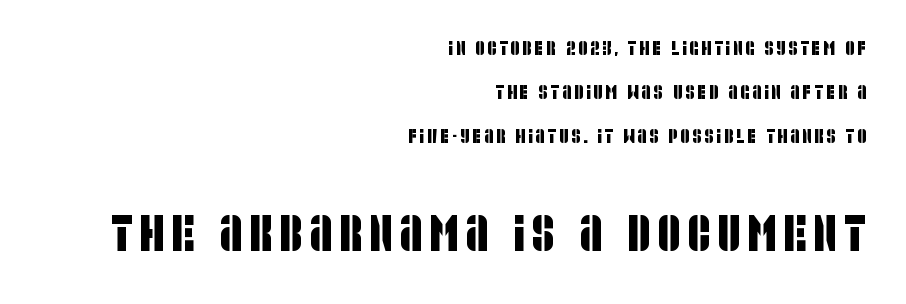
{"serif": "no", "width": "condensed", "stroke_contrast": "low", "x_height": "large", "monospaced": "no", "underline": "no", "align": "right", "line_spacing": "loose", "line_spacing_ratio": 2.21, "larger_block": "second", "size_ratio": 2.5, "glyph_px": 50}
